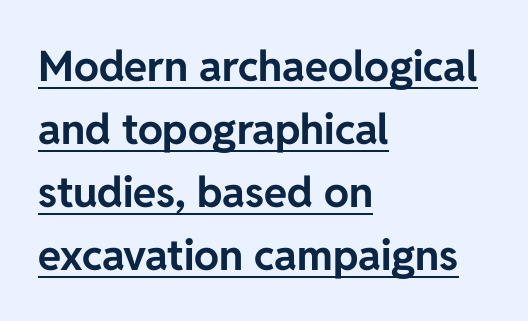
Q: Is the text bold? A: Yes.
Q: Is the text italic (slanted)? A: No, it is upright.
Q: Is the typeface a serif or a sans-serif typeface? A: Sans-serif.
Q: Is the text underlined? A: Yes.
Q: How is the paragraph aligned? A: Left-aligned.
Q: Is the spacing between letters normal or unusually wide? A: Normal.
Q: Is the spacing between lines tight, normal or loose? A: Normal.
Q: Width (condensed, normal, or wide)? A: Normal.
Q: Stroke contrast? A: Low.
Q: x-height? A: Medium.
Q: Monospaced? A: No.
